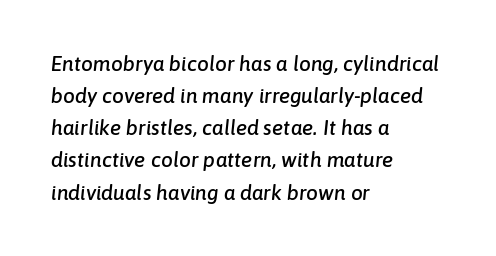
Q: Is the text italic (slanted)? A: Yes, it leans right by about 6 degrees.
Q: Is the text underlined? A: No.
Q: How is the paragraph aligned? A: Left-aligned.
Q: Is the spacing between letters normal or unusually wide? A: Normal.
Q: Is the spacing between lines tight, normal or loose? A: Normal.
